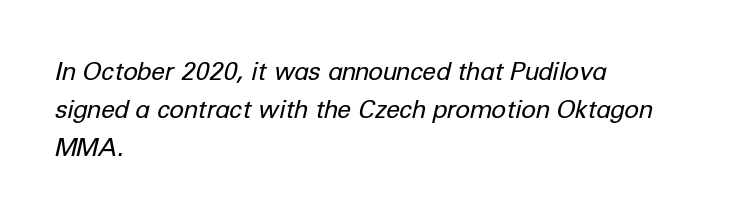
Q: Is the text bold? A: No.
Q: Is the text italic (slanted)? A: Yes, it leans right by about 12 degrees.
Q: Is the text underlined? A: No.
Q: How is the paragraph aligned? A: Left-aligned.
Q: Is the spacing between letters normal or unusually wide? A: Normal.
Q: Is the spacing between lines tight, normal or loose? A: Normal.
